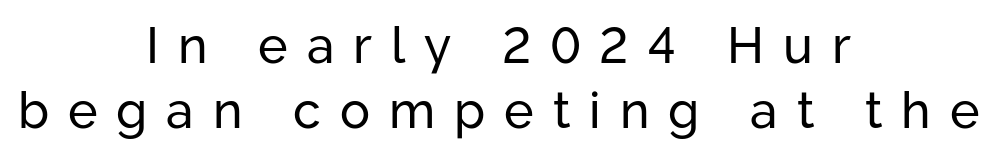
{"serif": "no", "italic": "no", "bold": "no", "weight": "regular", "width": "normal", "stroke_contrast": "low", "x_height": "medium", "monospaced": "no", "underline": "no", "align": "center", "line_spacing": "normal", "line_spacing_ratio": 1.31, "letter_spacing": "wide", "letter_spacing_em": 0.38, "glyph_px": 50}
